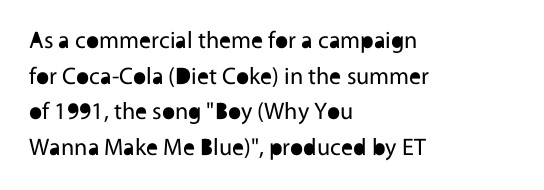
Q: Is the text bold? A: No.
Q: Is the text italic (slanted)? A: No, it is upright.
Q: Is the text underlined? A: No.
Q: How is the paragraph aligned? A: Left-aligned.
Q: Is the spacing between letters normal or unusually wide? A: Normal.
Q: Is the spacing between lines tight, normal or loose? A: Normal.
